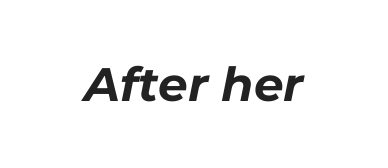
The font's italic variant was chosen for this text. Note the varied advance widths — an 'i' is clearly narrower than an 'm'. Words appear dense and cohesive because spacing is normal. I'd describe the lettering as bold — thick and assertive. Descender tails drop into unmarked territory.
